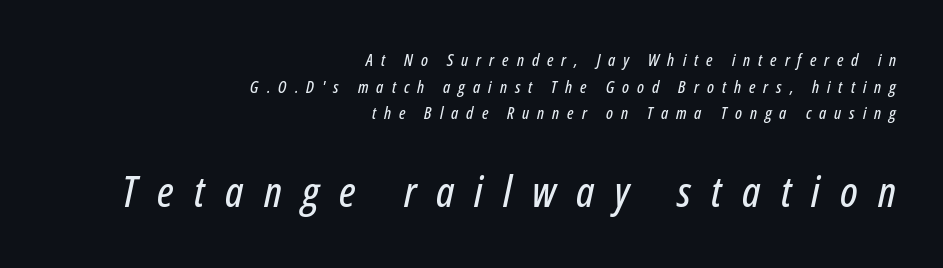
Which margin do the lines hug? The right one — the left edge is uneven. If you measured baseline to baseline, you'd find a middling distance. Reading top to bottom, the characters get bigger at the block break. Only glyphs here, with clear space below each row. The font's italic variant was chosen for this text. The passage shown is typed in a proportional face where columns would drift.
